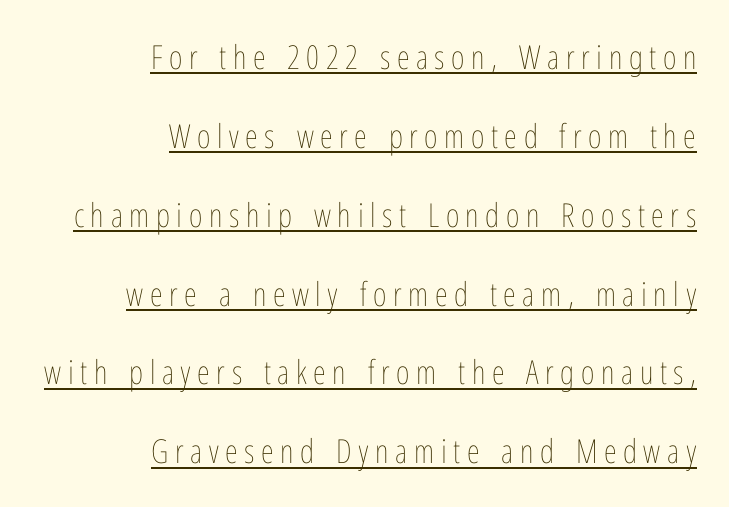
{"italic": "no", "bold": "no", "weight": "thin", "width": "condensed", "stroke_contrast": "low", "x_height": "medium", "monospaced": "no", "underline": "yes", "align": "right", "line_spacing": "loose", "line_spacing_ratio": 2.39, "letter_spacing": "wide", "letter_spacing_em": 0.2, "glyph_px": 33}
